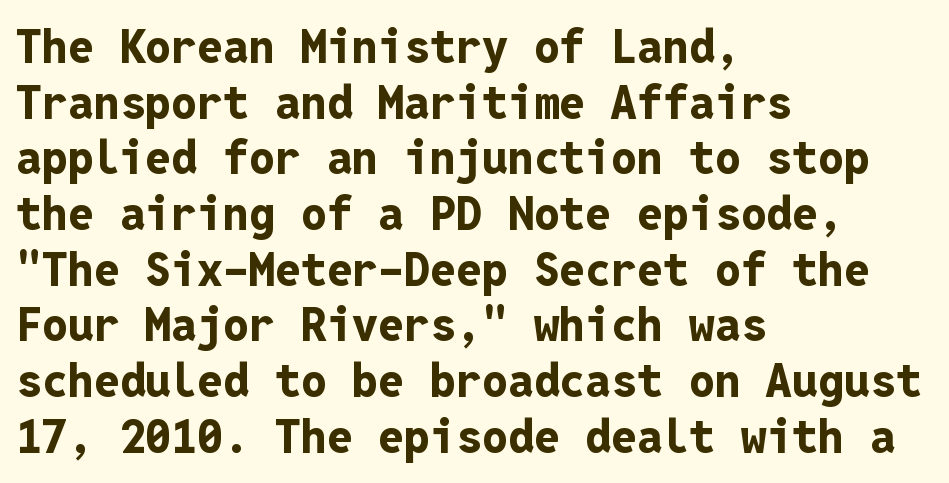
Think of a typewriter: that constant character pitch is what you see here. The passage is arranged the way most books set body copy — flush left. Typesetter's note: full bold, strokes at maximum text heaviness. What stands out about the letter spacing? Nothing — it is the standard amount. You can tell from the bare stems that sans-serif type was used.
